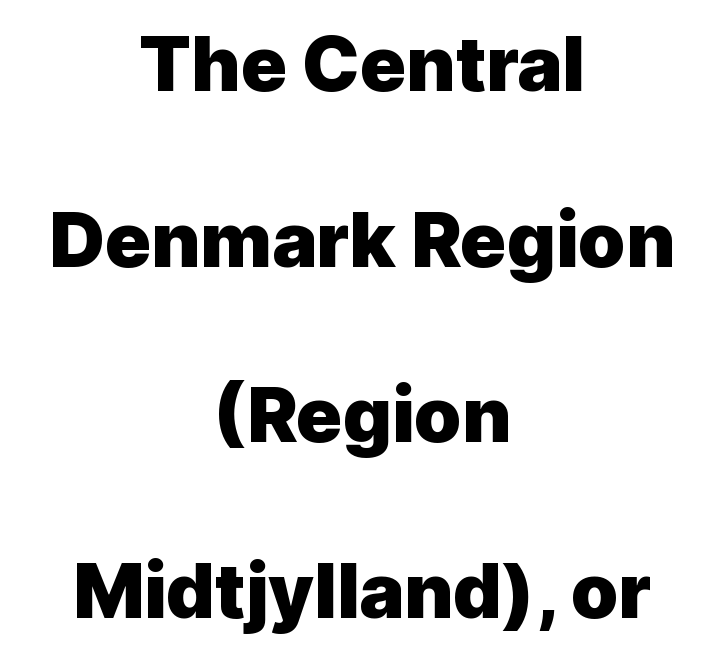
The image shows 76 px heavy sans-serif type, upright; set centered, loose line spacing (2.31x), normal letter spacing, not underlined; a medium x-height.
